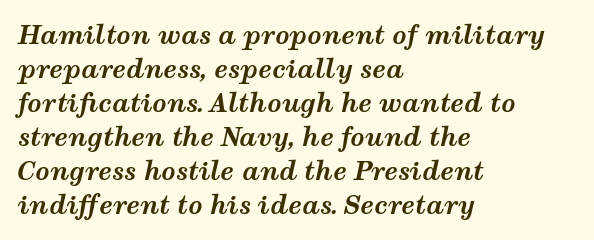
Quick note: underline off. This sample uses plain, unmodified letter spacing. The lines are quadded left. One glance says typical: line gaps are just what's usual. The text carries the slant typical of an italic or oblique font. Heavy, bold letterforms.
